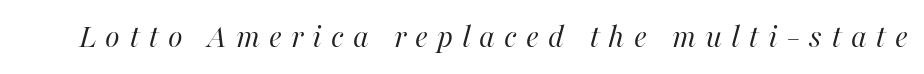
The image shows 34 px regular-weight type, italic (leaning right); set unusually wide letter spacing (+0.26 em), not underlined; high stroke contrast and a medium x-height.
